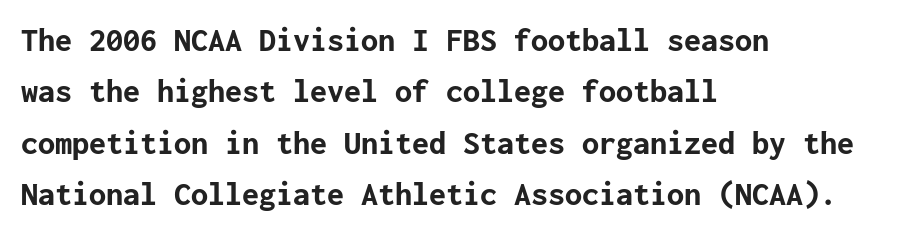
{"serif": "no", "italic": "no", "bold": "yes", "weight": "bold", "width": "normal", "stroke_contrast": "low", "x_height": "medium", "underline": "no", "align": "left", "line_spacing": "normal", "line_spacing_ratio": 1.51, "letter_spacing": "normal", "letter_spacing_em": 0.0, "glyph_px": 34}
